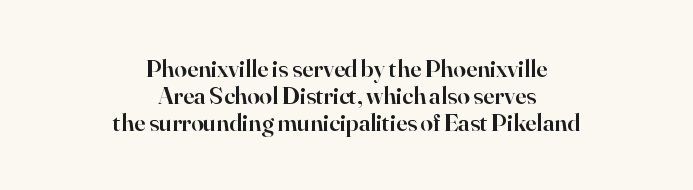
The image shows 25 px text type, upright; set centered, tight line spacing (1.08x), normal letter spacing, not underlined.
